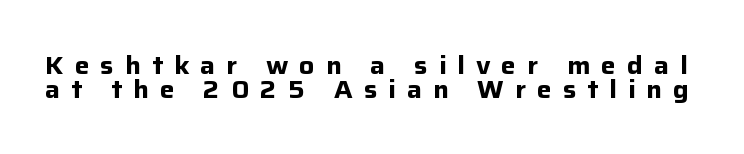
Q: Is the text bold? A: Yes.
Q: Is the text italic (slanted)? A: No, it is upright.
Q: Is the text underlined? A: No.
Q: Is the spacing between letters normal or unusually wide? A: Unusually wide.
Q: Is the spacing between lines tight, normal or loose? A: Tight.
